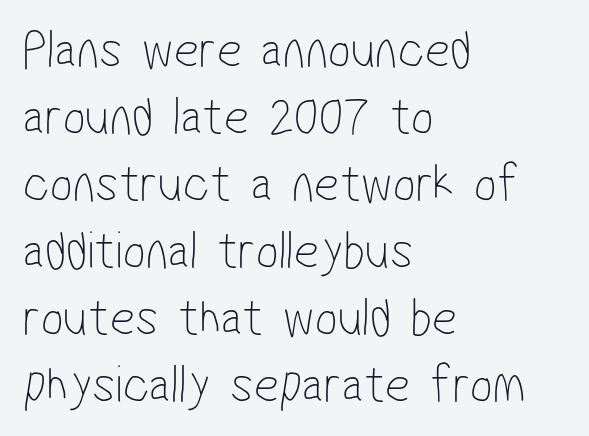
The image shows 54 px thin, condensed sans-serif type; set left-aligned, line spacing 1.24x, normal letter spacing, not underlined; low stroke contrast and a medium x-height.
